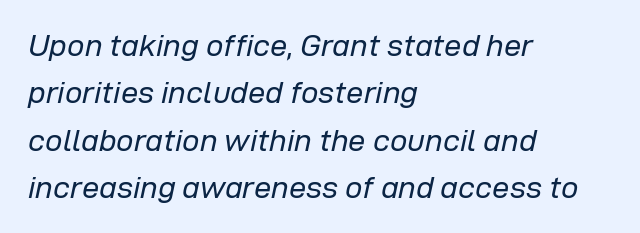
The image shows 31 px regular-weight type, italic (leaning right); set left-aligned, normal line spacing (1.53x), normal letter spacing, not underlined; low stroke contrast and a medium x-height.
